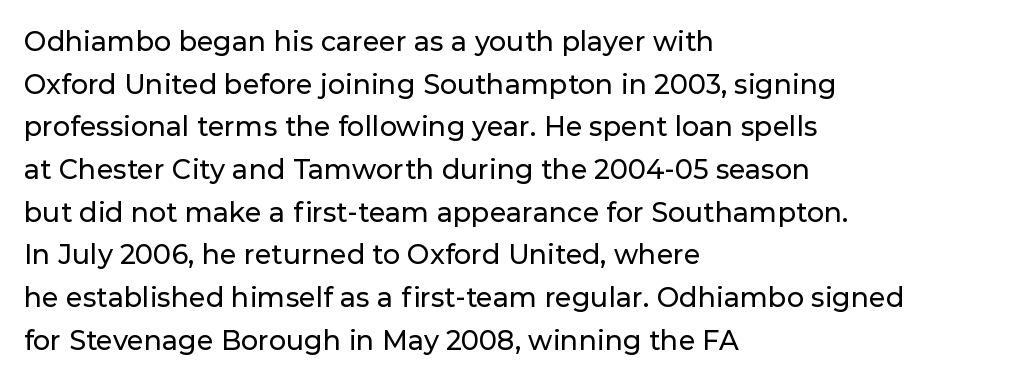
The image shows 27 px text type, upright; set left-aligned, normal line spacing (1.58x), normal letter spacing, not underlined.
